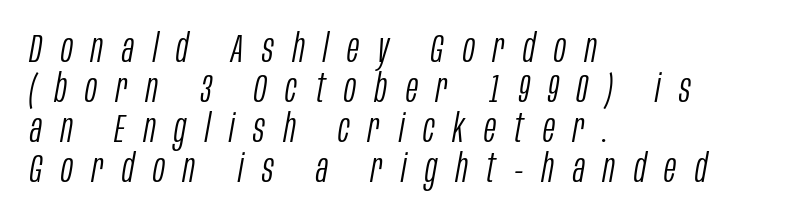
{"italic": "yes", "lean": "right", "slant_degrees": 10, "bold": "no", "weight": "light", "width": "condensed", "stroke_contrast": "low", "x_height": "large", "monospaced": "no", "underline": "no", "align": "left", "line_spacing": "tight", "line_spacing_ratio": 1.0, "letter_spacing": "wide", "letter_spacing_em": 0.47, "glyph_px": 40}
